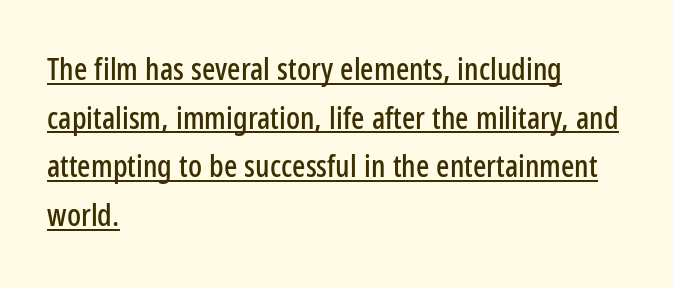
In designer terms, the underline attribute is active on this setting. Character widths vary here, with narrow letters taking less room than wide ones. The rendering uses a moderate line-height, typical for paragraphs. The text was rendered using a sans face with plain stroke endings.
